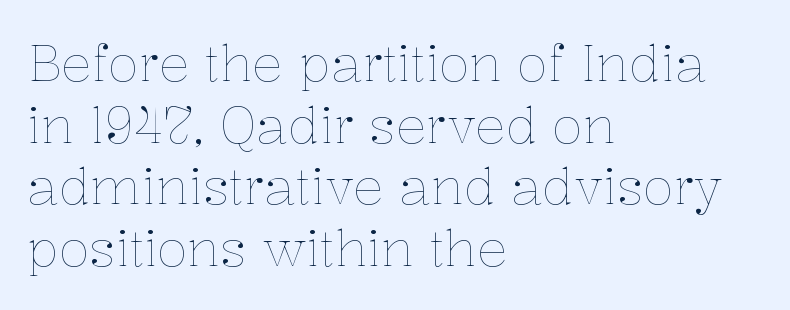
Does the copy run flush right? No — it runs flush left. Vertical stems look standard width or narrower in stroke. The axis of the letterforms is exactly vertical. The zone under the glyphs is completely vacant. Is this a fixed-width face? No — the glyphs have proportional, varying widths. Words appear dense and cohesive because spacing is normal.
